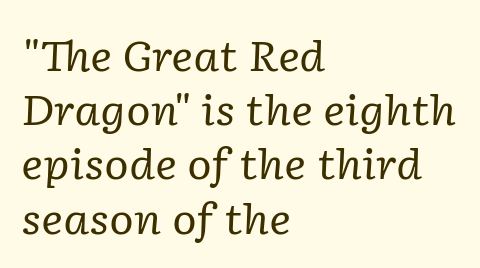
Q: Is the text bold? A: No.
Q: Is the text italic (slanted)? A: Yes, it leans right by about 2 degrees.
Q: Is the typeface a serif or a sans-serif typeface? A: Serif.
Q: Is the text underlined? A: No.
Q: How is the paragraph aligned? A: Left-aligned.
Q: Is the spacing between letters normal or unusually wide? A: Normal.
Q: Is the spacing between lines tight, normal or loose? A: Normal.
Q: Width (condensed, normal, or wide)? A: Normal.
Q: Stroke contrast? A: Low.
Q: x-height? A: Medium.
Q: Monospaced? A: No.
